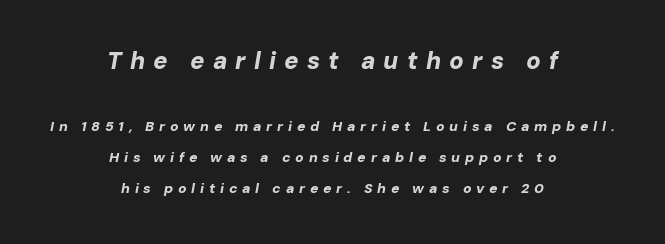
Q: Is the text bold? A: Yes.
Q: Is the text italic (slanted)? A: Yes, it leans right by about 10 degrees.
Q: Is the text underlined? A: No.
Q: How is the paragraph aligned? A: Centered.
Q: Is the spacing between letters normal or unusually wide? A: Unusually wide.
Q: Is the spacing between lines tight, normal or loose? A: Loose.
Q: Which block of text is set in a larger size, the first (top) or the second (bottom)? A: The first (top) one.
